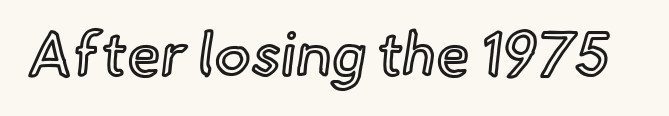
The image shows 61 px text type; set normal letter spacing, not underlined; a small x-height.
